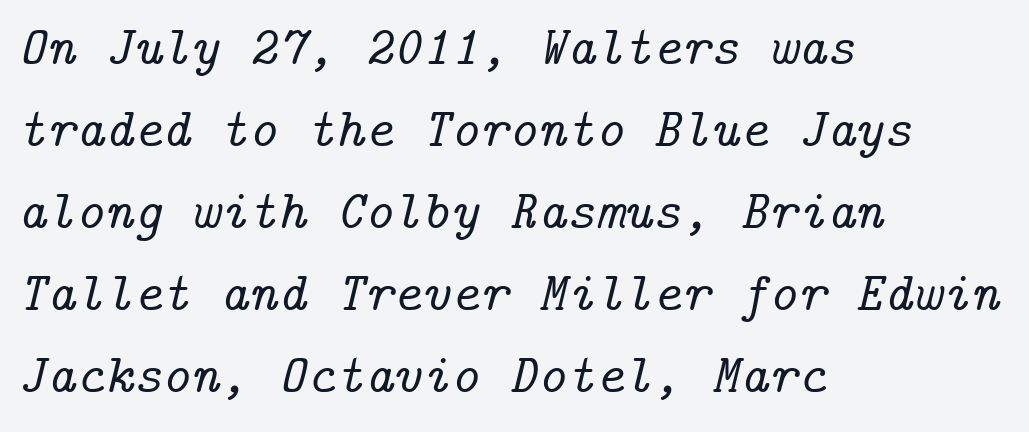
The image shows 55 px serif type, italic (leaning right); set left-aligned, normal line spacing (1.49x), normal letter spacing, not underlined; low stroke contrast and a medium x-height.
